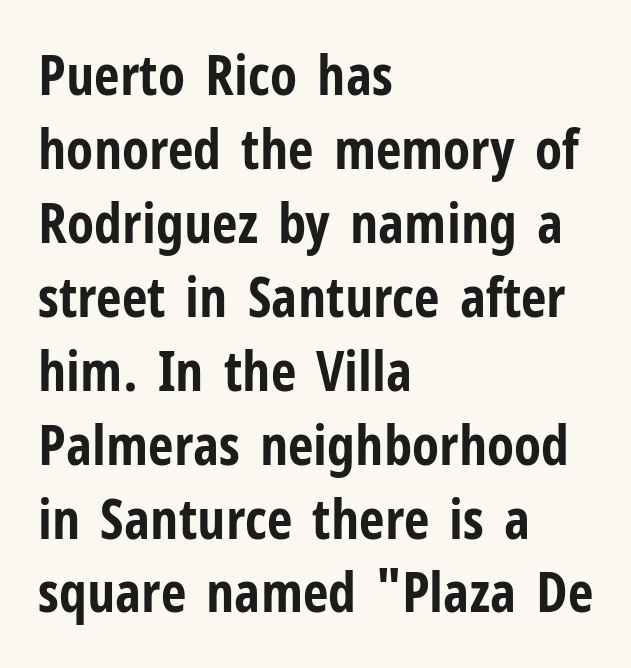
{"serif": "no", "italic": "no", "bold": "yes", "weight": "bold", "width": "condensed", "stroke_contrast": "low", "x_height": "medium", "monospaced": "no", "underline": "no", "align": "left", "line_spacing": "normal", "line_spacing_ratio": 1.32, "letter_spacing": "normal", "letter_spacing_em": 0.0, "glyph_px": 56}
